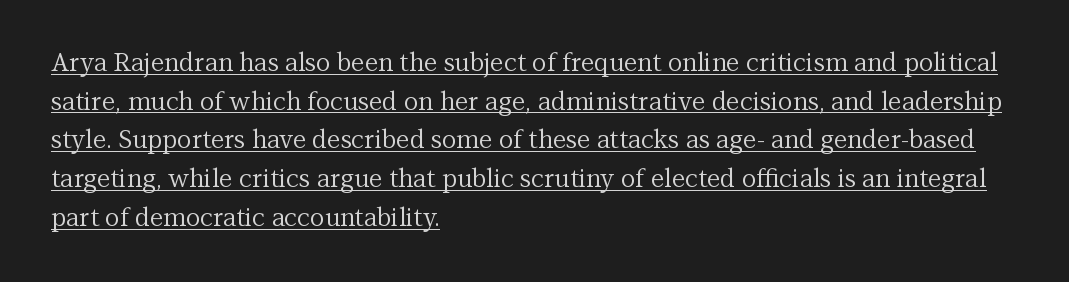
The image shows 25 px text type, upright; set left-aligned, normal line spacing (1.55x), normal letter spacing, underlined.
